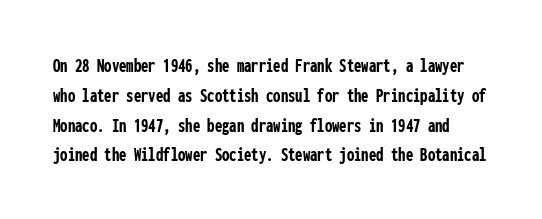
Tracking value appears to be zero — textbook default spacing. Typographic density is high because the face is bold. You can tell it's not italic because the verticals are truly vertical. Summary of vertical rhythm: regular, with standard interline spacing.
